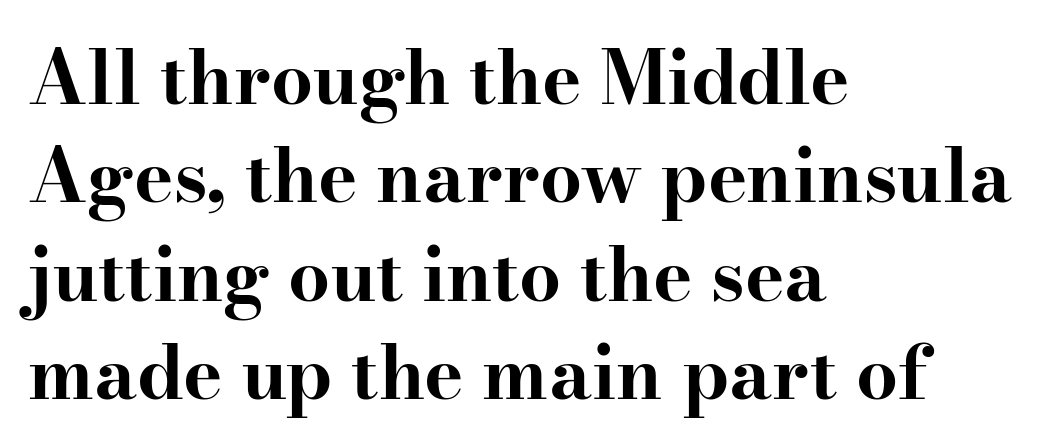
Q: Is the text bold? A: Yes.
Q: Is the text italic (slanted)? A: No, it is upright.
Q: Is the typeface a serif or a sans-serif typeface? A: Serif.
Q: Is the text underlined? A: No.
Q: How is the paragraph aligned? A: Left-aligned.
Q: Is the spacing between letters normal or unusually wide? A: Normal.
Q: Is the spacing between lines tight, normal or loose? A: Normal.
Q: Width (condensed, normal, or wide)? A: Wide.
Q: Stroke contrast? A: High.
Q: x-height? A: Small.
Q: Monospaced? A: No.
